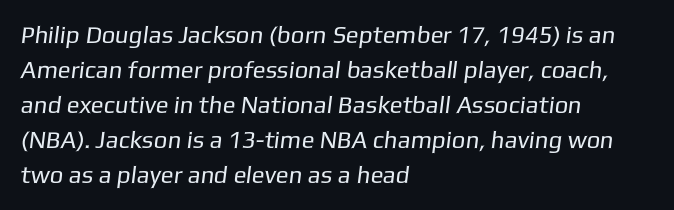
The image shows 24 px text type; set left-aligned, normal line spacing (1.46x), normal letter spacing, not underlined.
